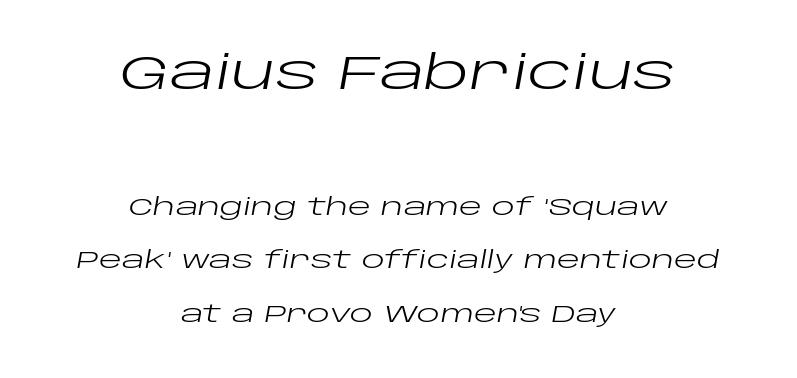
The image shows 48 px regular-weight, wide type, italic (leaning right); set centered, loose line spacing (2.22x), normal letter spacing, not underlined; the first (top) block is 2.0x larger; low stroke contrast and a large x-height.
